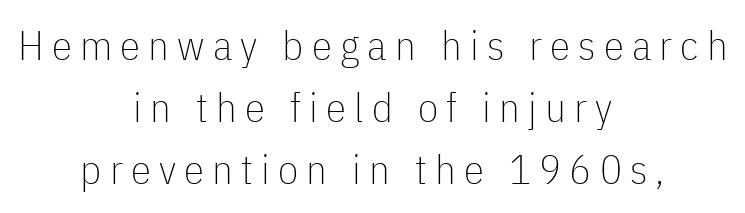
{"serif": "no", "italic": "no", "bold": "no", "weight": "thin", "width": "condensed", "stroke_contrast": "low", "x_height": "medium", "monospaced": "no", "underline": "no", "align": "center", "line_spacing": "normal", "line_spacing_ratio": 1.51, "letter_spacing": "wide", "letter_spacing_em": 0.2, "glyph_px": 41}
